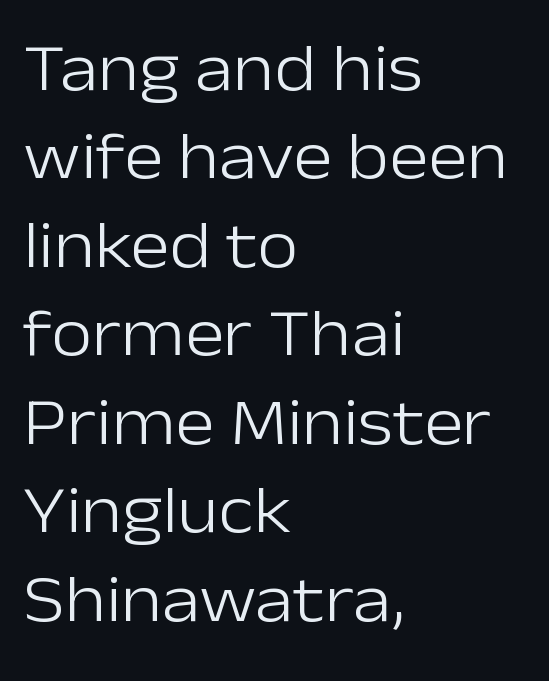
{"serif": "no", "italic": "no", "bold": "no", "weight": "light", "width": "normal", "stroke_contrast": "low", "x_height": "medium", "monospaced": "no", "underline": "no", "align": "left", "line_spacing": "normal", "line_spacing_ratio": 1.32, "letter_spacing": "normal", "letter_spacing_em": 0.0, "glyph_px": 67}
